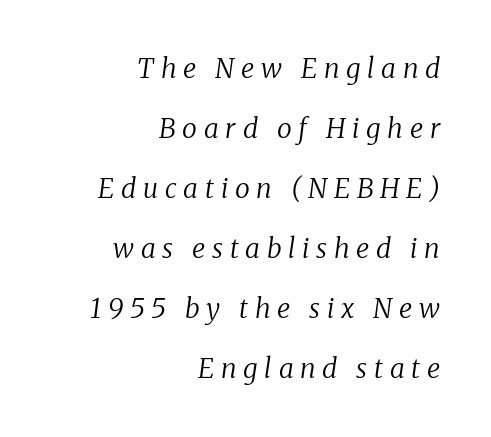
The vertical gap from one line to the next is large. No letter is thick-stroked: the sample isn't bold. Does extra space separate the letters? Yes, quite a lot of it. This sample is right-justified, so line beginnings fall wherever the words allow. Observe the lean: these are italic letterforms.
